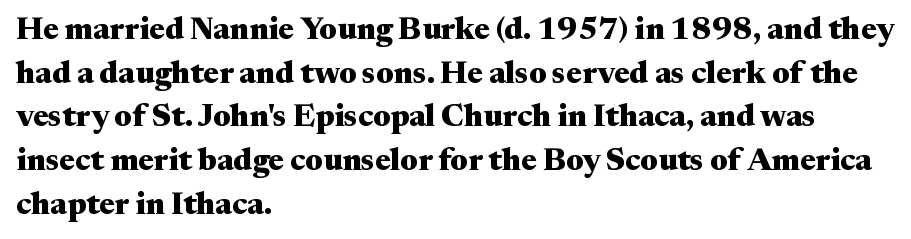
Q: Is the text bold? A: Yes.
Q: Is the text italic (slanted)? A: No, it is upright.
Q: Is the typeface a serif or a sans-serif typeface? A: Serif.
Q: Is the text underlined? A: No.
Q: How is the paragraph aligned? A: Left-aligned.
Q: Is the spacing between letters normal or unusually wide? A: Normal.
Q: Is the spacing between lines tight, normal or loose? A: Normal.
Q: Width (condensed, normal, or wide)? A: Wide.
Q: Stroke contrast? A: Medium.
Q: x-height? A: Medium.
Q: Monospaced? A: No.
